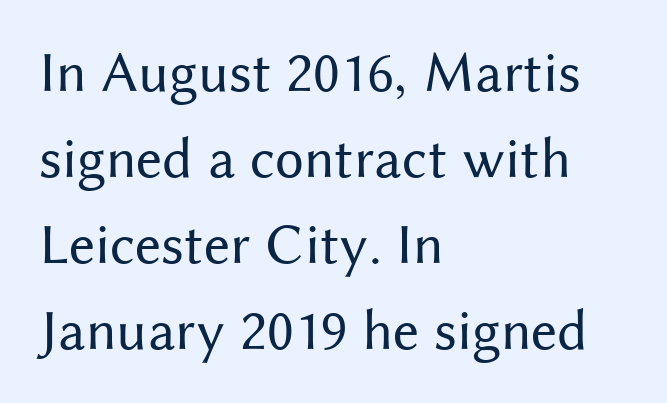
The image shows 58 px regular-weight sans-serif type, upright; set left-aligned, normal line spacing (1.48x), normal letter spacing, not underlined; medium stroke contrast and a medium x-height.
